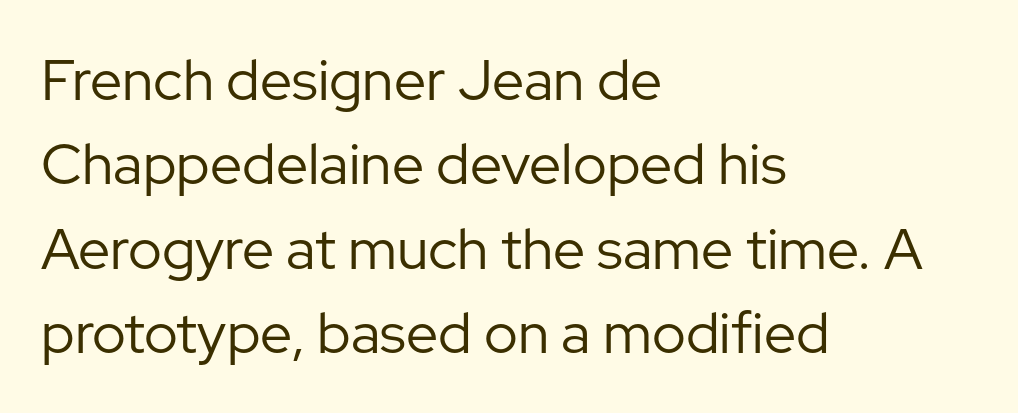
The image shows 57 px regular-weight sans-serif type, upright; set left-aligned, normal line spacing (1.48x), normal letter spacing, not underlined; low stroke contrast and a medium x-height.
